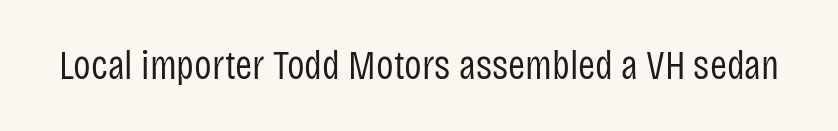
The image shows 41 px regular-weight, condensed sans-serif type, upright; set normal letter spacing, not underlined; low stroke contrast and a large x-height.
